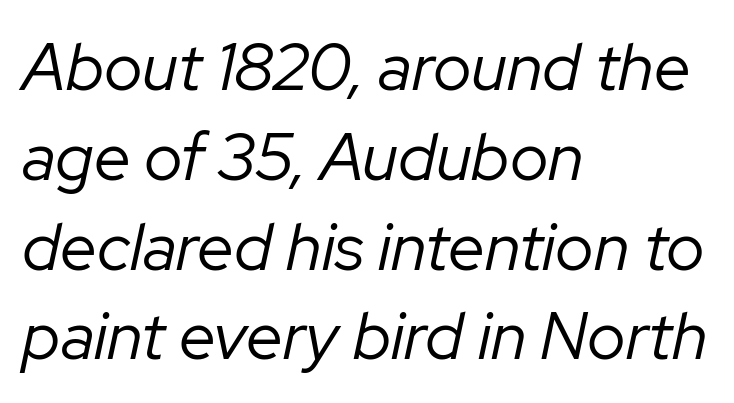
{"italic": "yes", "lean": "right", "slant_degrees": 12, "bold": "no", "weight": "regular", "width": "normal", "stroke_contrast": "low", "x_height": "medium", "monospaced": "no", "underline": "no", "align": "left", "line_spacing": "normal", "line_spacing_ratio": 1.36, "letter_spacing": "normal", "letter_spacing_em": 0.0, "glyph_px": 66}
